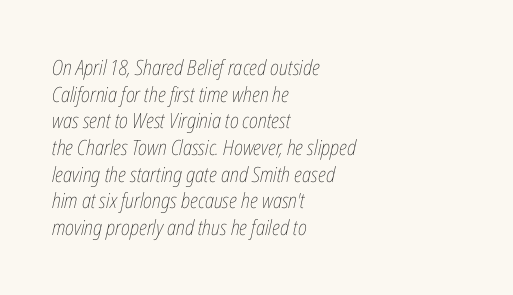
Q: Is the text bold? A: No.
Q: Is the text italic (slanted)? A: Yes, it leans right by about 12 degrees.
Q: Is the text underlined? A: No.
Q: How is the paragraph aligned? A: Left-aligned.
Q: Is the spacing between letters normal or unusually wide? A: Normal.
Q: Is the spacing between lines tight, normal or loose? A: Normal.
